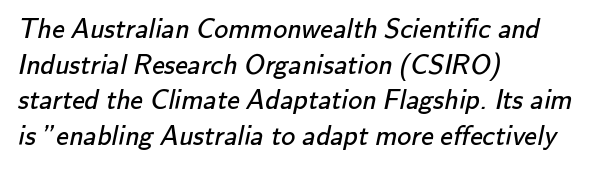
{"serif": "no", "bold": "no", "weight": "regular", "width": "normal", "stroke_contrast": "low", "x_height": "small", "monospaced": "no", "underline": "no", "align": "left", "line_spacing": "normal", "line_spacing_ratio": 1.27, "letter_spacing": "normal", "letter_spacing_em": 0.0, "glyph_px": 28}
